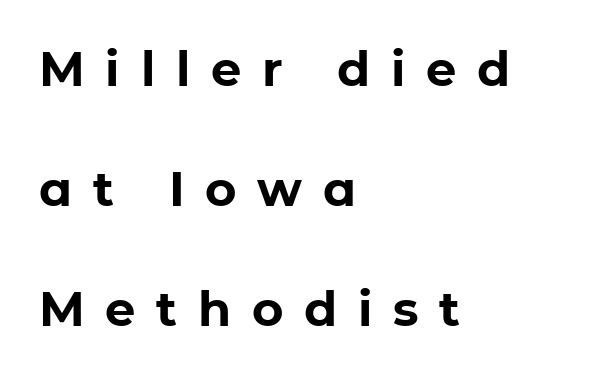
Q: Is the text bold? A: Yes.
Q: Is the text italic (slanted)? A: No, it is upright.
Q: Is the typeface a serif or a sans-serif typeface? A: Sans-serif.
Q: Is the text underlined? A: No.
Q: How is the paragraph aligned? A: Left-aligned.
Q: Is the spacing between letters normal or unusually wide? A: Unusually wide.
Q: Is the spacing between lines tight, normal or loose? A: Loose.
Q: Width (condensed, normal, or wide)? A: Normal.
Q: Stroke contrast? A: Low.
Q: x-height? A: Medium.
Q: Monospaced? A: No.
